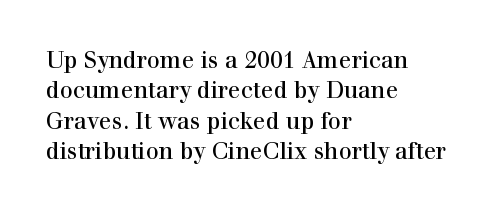
The face used here is rendered with its standard letterfit. These lines are set flush left with a ragged right edge. The glyphs are unaccompanied by any horizontal stroke below them. Normally led — the rows are evenly, conventionally spaced. Do the letters lean? They stand straight.
